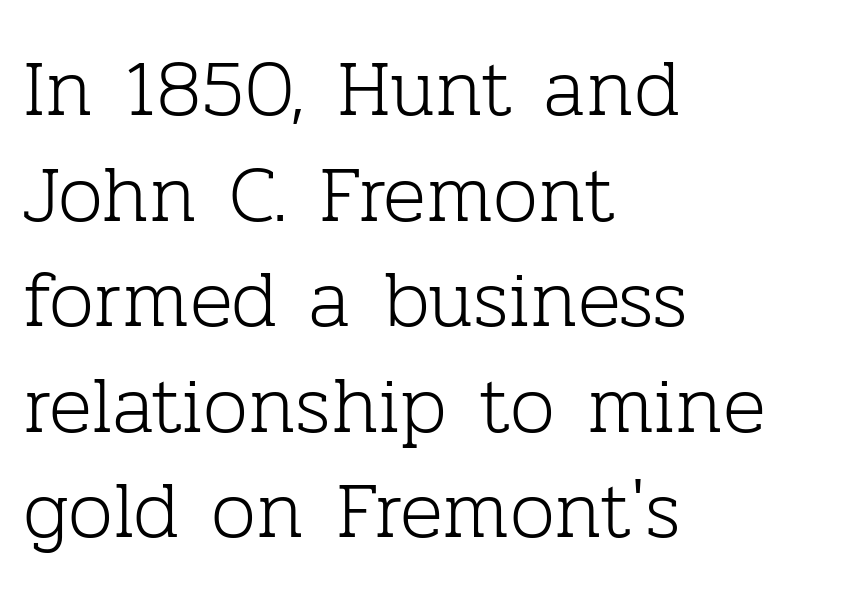
Q: Is the text bold? A: No.
Q: Is the text italic (slanted)? A: No, it is upright.
Q: Is the typeface a serif or a sans-serif typeface? A: Serif.
Q: Is the text underlined? A: No.
Q: How is the paragraph aligned? A: Left-aligned.
Q: Is the spacing between letters normal or unusually wide? A: Normal.
Q: Is the spacing between lines tight, normal or loose? A: Normal.
Q: Width (condensed, normal, or wide)? A: Normal.
Q: Stroke contrast? A: Low.
Q: x-height? A: Medium.
Q: Monospaced? A: No.
